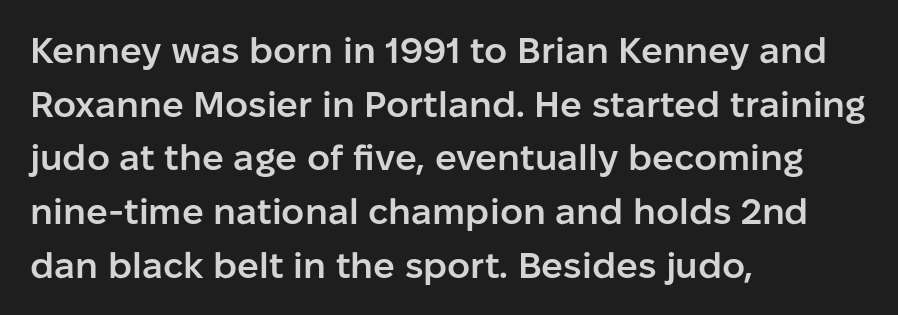
The space beneath each line is pristine and unruled. What's the leading like? Ordinary, nothing unusual. You can tell it's not italic because the verticals are truly vertical. You could not count columns in this text — the font is proportionally spaced. Check where the strokes stop: nothing finishes them off — pure sans. Short and long lines alike share a common starting point at left.
